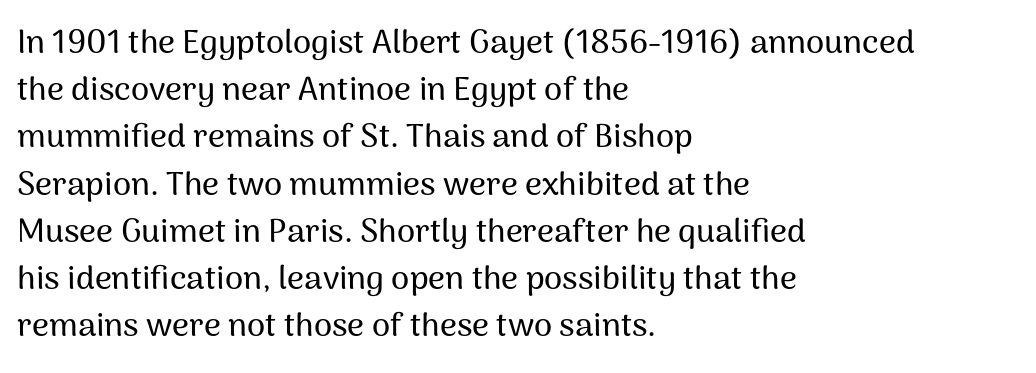
The image shows 33 px sans-serif type, upright; set left-aligned, normal line spacing (1.43x), normal letter spacing, not underlined; medium stroke contrast and a medium x-height.
